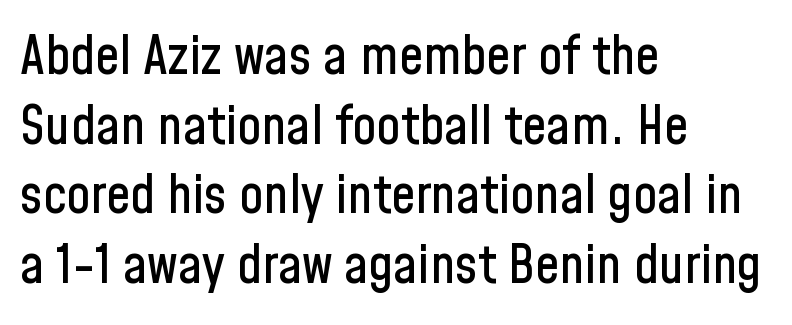
{"serif": "no", "italic": "no", "width": "condensed", "stroke_contrast": "low", "x_height": "medium", "monospaced": "no", "underline": "no", "align": "left", "line_spacing": "normal", "line_spacing_ratio": 1.29, "letter_spacing": "normal", "letter_spacing_em": 0.0, "glyph_px": 54}
